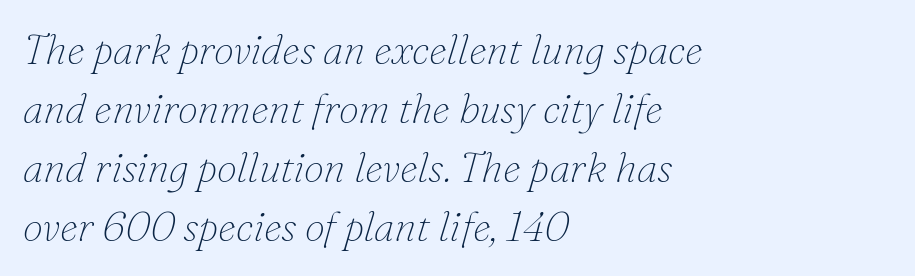
The image shows 41 px thin serif type, italic (leaning right); set left-aligned, normal line spacing (1.44x), normal letter spacing, not underlined; low stroke contrast and a small x-height.
